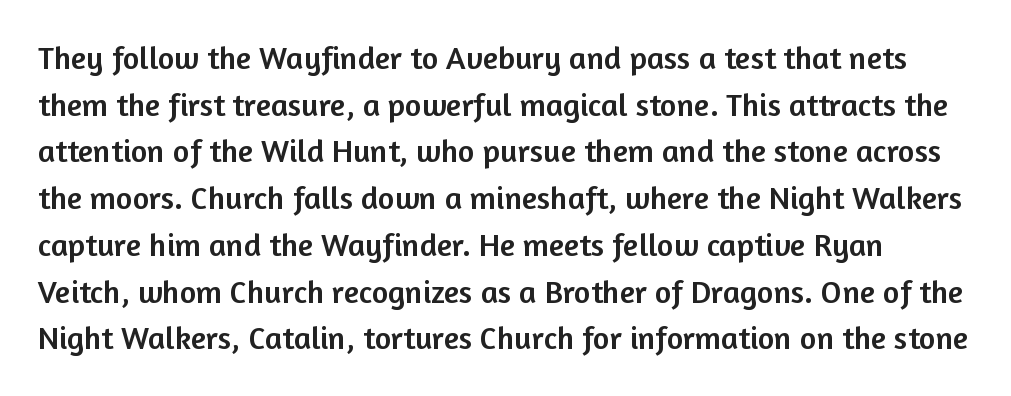
Q: Is the text italic (slanted)? A: No, it is upright.
Q: Is the typeface a serif or a sans-serif typeface? A: Sans-serif.
Q: Is the text underlined? A: No.
Q: Is the spacing between letters normal or unusually wide? A: Normal.
Q: Is the spacing between lines tight, normal or loose? A: Normal.
Q: Width (condensed, normal, or wide)? A: Normal.
Q: Stroke contrast? A: Low.
Q: x-height? A: Medium.
Q: Monospaced? A: No.
